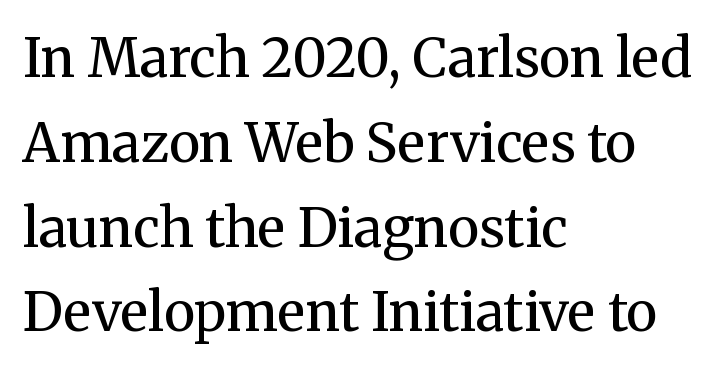
Note: serifs present on the glyphs. Check the space under the baseline: it is left empty. Every character sits straight up, as roman type does. The rendering uses a moderate line-height, typical for paragraphs. The rag falls on the right side of this text block. Spacing verdict: proportional, widths tailored to each character.
